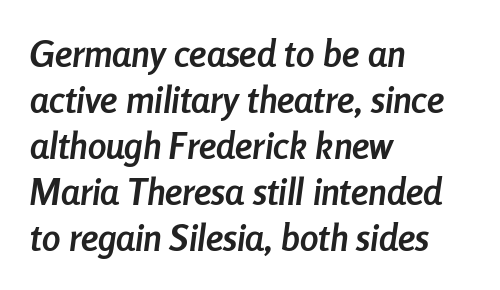
The image shows 37 px semibold, condensed type, italic (leaning right); set left-aligned, line spacing 1.24x, normal letter spacing, not underlined; low stroke contrast and a medium x-height.
